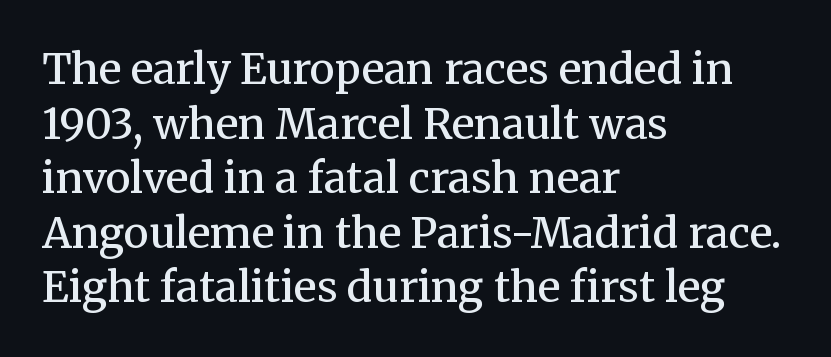
Q: Is the text bold? A: Semi-bold.
Q: Is the text italic (slanted)? A: No, it is upright.
Q: Is the typeface a serif or a sans-serif typeface? A: Serif.
Q: Is the text underlined? A: No.
Q: How is the paragraph aligned? A: Left-aligned.
Q: Is the spacing between letters normal or unusually wide? A: Normal.
Q: Is the spacing between lines tight, normal or loose? A: Normal.
Q: Width (condensed, normal, or wide)? A: Normal.
Q: Stroke contrast? A: Medium.
Q: x-height? A: Medium.
Q: Monospaced? A: No.
